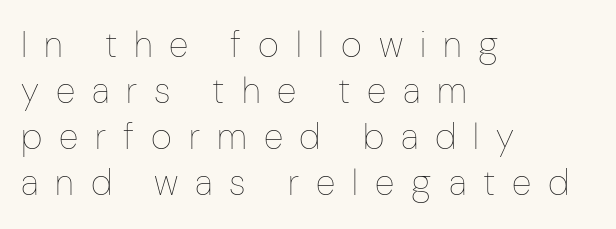
{"italic": "no", "bold": "no", "weight": "thin", "width": "condensed", "stroke_contrast": "low", "x_height": "medium", "monospaced": "no", "underline": "no", "align": "left", "line_spacing": "normal", "line_spacing_ratio": 1.28, "letter_spacing": "wide", "letter_spacing_em": 0.47, "glyph_px": 36}
